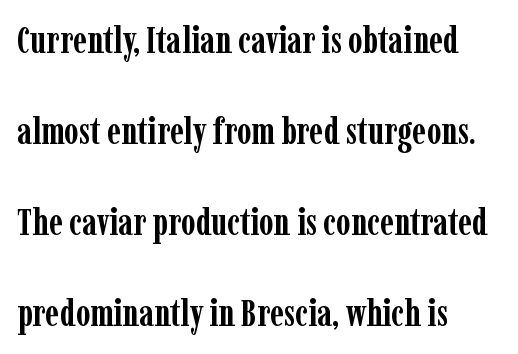
{"serif": "yes", "italic": "no", "bold": "yes", "weight": "semibold", "width": "condensed", "stroke_contrast": "low", "x_height": "medium", "monospaced": "no", "underline": "no", "align": "left", "line_spacing": "loose", "line_spacing_ratio": 2.46, "letter_spacing": "normal", "letter_spacing_em": 0.0, "glyph_px": 37}
